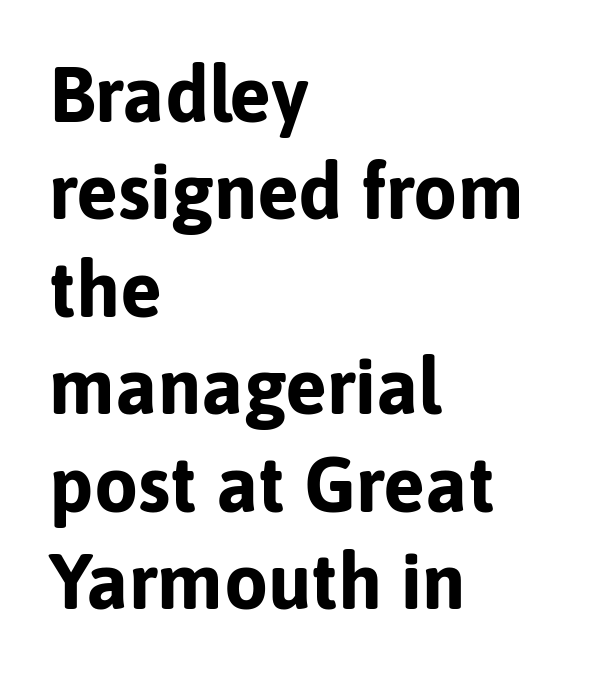
{"serif": "no", "italic": "no", "bold": "yes", "weight": "bold", "width": "normal", "stroke_contrast": "low", "x_height": "medium", "monospaced": "no", "underline": "no", "align": "left", "line_spacing": "normal", "line_spacing_ratio": 1.25, "letter_spacing": "normal", "letter_spacing_em": 0.0, "glyph_px": 78}
